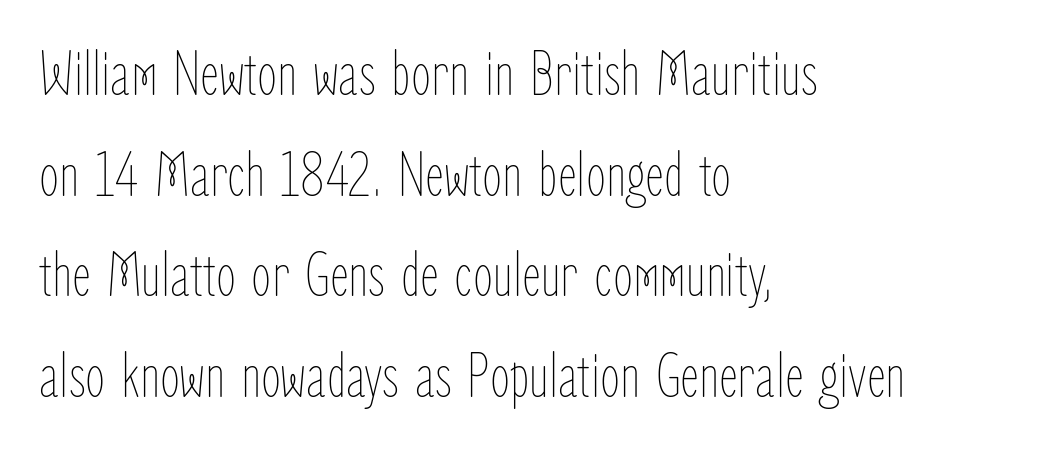
Letters have the restrained weight of plain body copy at most. Left-aligned paragraph, ragged on the right. Bare-footed words on every line. Each new line begins a customary step beneath the previous one. This sample has the flowing, uneven cadence of proportional lettering.
